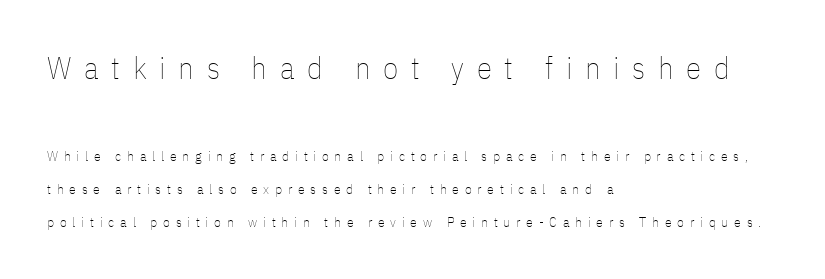
Q: Is the text bold? A: No.
Q: Is the text italic (slanted)? A: No, it is upright.
Q: Is the text underlined? A: No.
Q: How is the paragraph aligned? A: Left-aligned.
Q: Is the spacing between letters normal or unusually wide? A: Unusually wide.
Q: Is the spacing between lines tight, normal or loose? A: Loose.
Q: Which block of text is set in a larger size, the first (top) or the second (bottom)? A: The first (top) one.
Q: Width (condensed, normal, or wide)? A: Condensed.
Q: Stroke contrast? A: Low.
Q: x-height? A: Medium.
Q: Monospaced? A: No.
